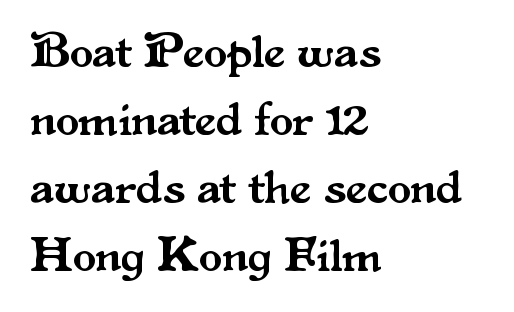
Q: Is the text italic (slanted)? A: No, it is upright.
Q: Is the typeface a serif or a sans-serif typeface? A: Serif.
Q: Is the text underlined? A: No.
Q: How is the paragraph aligned? A: Left-aligned.
Q: Is the spacing between letters normal or unusually wide? A: Normal.
Q: Is the spacing between lines tight, normal or loose? A: Normal.
Q: Width (condensed, normal, or wide)? A: Normal.
Q: Stroke contrast? A: Medium.
Q: x-height? A: Small.
Q: Monospaced? A: No.
